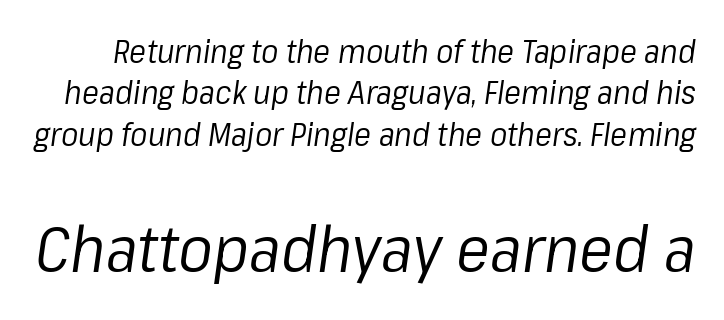
{"italic": "yes", "lean": "right", "slant_degrees": 8, "bold": "no", "weight": "regular", "width": "normal", "stroke_contrast": "low", "x_height": "medium", "monospaced": "no", "underline": "no", "line_spacing": "normal", "line_spacing_ratio": 1.29, "letter_spacing": "normal", "letter_spacing_em": 0.0, "larger_block": "second", "size_ratio": 2.0, "glyph_px": 64}
